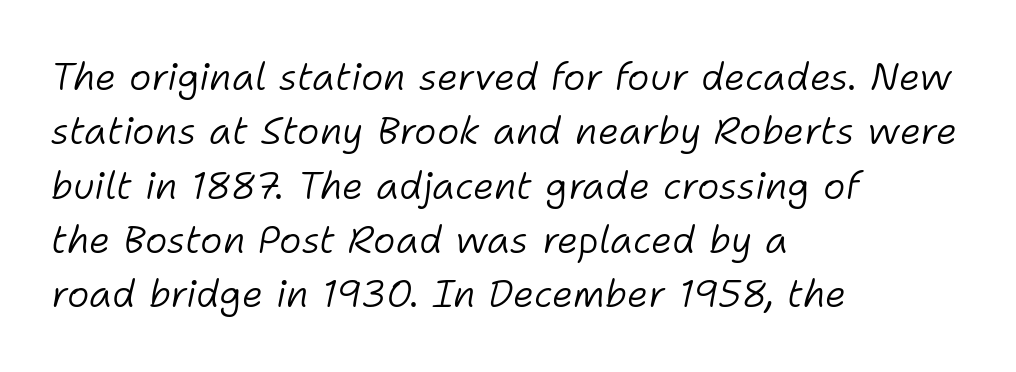
Reading down the column, the eye jumps a familiar distance to each next line. The setting favours the left margin, as ordinary paragraphs usually do. Varying glyph widths throughout — classic text-font behaviour. An italicized treatment has been applied to the whole sample.
